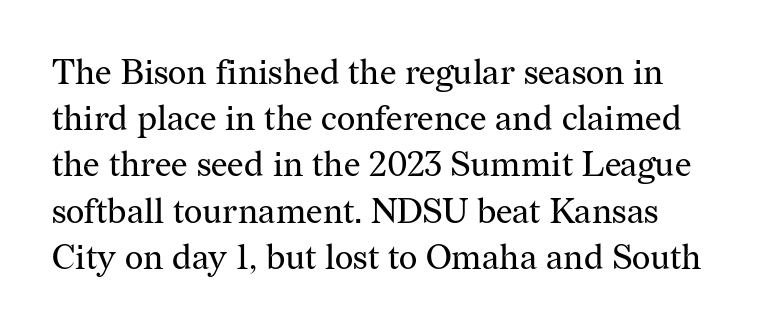
If you drew a line through each stem, it would be perfectly vertical. These lines are composed in type with serifs. There is no visible air inserted between adjacent glyphs. Think of a printed novel: that variable character pitch is what you see here.
